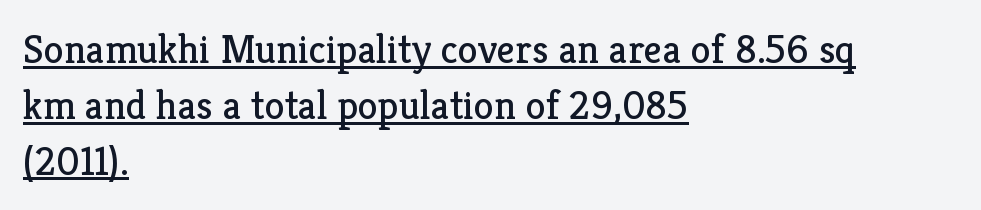
Q: Is the text bold? A: No.
Q: Is the text italic (slanted)? A: No, it is upright.
Q: Is the typeface a serif or a sans-serif typeface? A: Serif.
Q: Is the text underlined? A: Yes.
Q: How is the paragraph aligned? A: Left-aligned.
Q: Is the spacing between letters normal or unusually wide? A: Normal.
Q: Is the spacing between lines tight, normal or loose? A: Normal.
Q: Width (condensed, normal, or wide)? A: Normal.
Q: Stroke contrast? A: Low.
Q: x-height? A: Medium.
Q: Monospaced? A: No.
